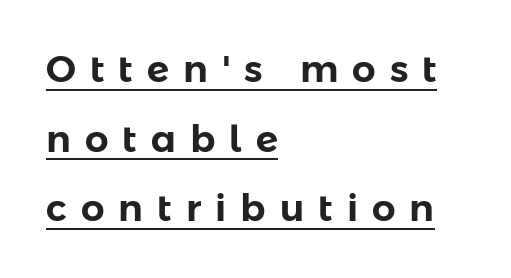
The image shows 37 px sans-serif type, upright; set left-aligned, line spacing 1.88x, unusually wide letter spacing (+0.38 em), underlined; low stroke contrast and a medium x-height.
